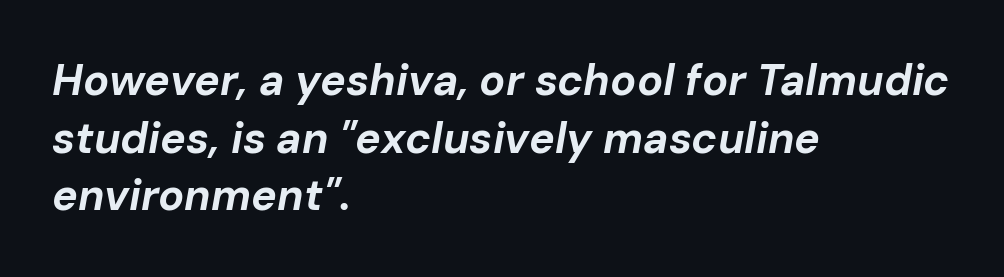
Q: Is the text bold? A: Yes.
Q: Is the text italic (slanted)? A: Yes, it leans right by about 10 degrees.
Q: Is the text underlined? A: No.
Q: How is the paragraph aligned? A: Left-aligned.
Q: Is the spacing between letters normal or unusually wide? A: Normal.
Q: Is the spacing between lines tight, normal or loose? A: Normal.
Q: Width (condensed, normal, or wide)? A: Normal.
Q: Stroke contrast? A: Low.
Q: x-height? A: Medium.
Q: Monospaced? A: No.
